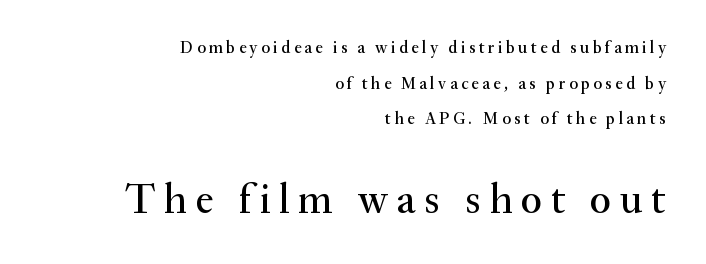
A clean baseline with only descenders dipping below it. This is serif lettering, the kind often seen in printed books. Line spacing here is loose. Observe the wide spacing: letters keep a clear distance from each other. A roman cut, with each character standing at attention. Proportional: the letters do not fall into vertical columns.
